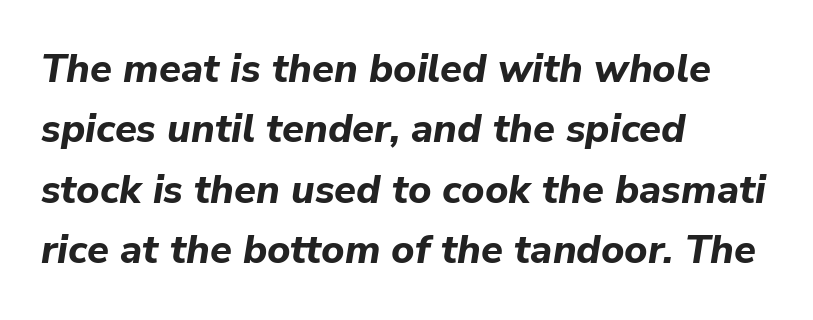
Q: Is the text bold? A: Yes.
Q: Is the text italic (slanted)? A: Yes, it leans right by about 9 degrees.
Q: Is the text underlined? A: No.
Q: How is the paragraph aligned? A: Left-aligned.
Q: Is the spacing between letters normal or unusually wide? A: Normal.
Q: Is the spacing between lines tight, normal or loose? A: Normal.
Q: Width (condensed, normal, or wide)? A: Normal.
Q: Stroke contrast? A: Low.
Q: x-height? A: Medium.
Q: Monospaced? A: No.
